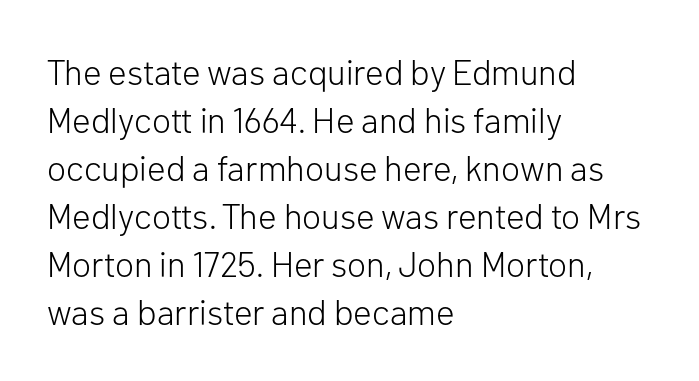
The image shows 35 px light sans-serif type, upright; set left-aligned, normal line spacing (1.37x), normal letter spacing, not underlined; low stroke contrast and a medium x-height.
